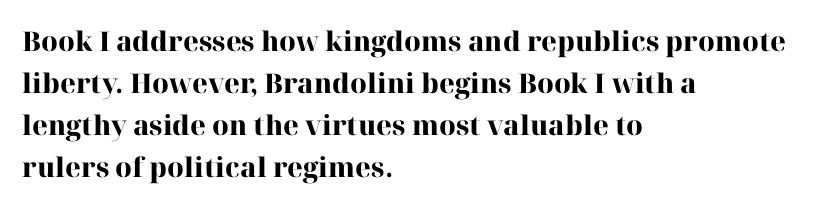
The image shows 27 px bold type, upright; set left-aligned, normal line spacing (1.55x), normal letter spacing, not underlined.
